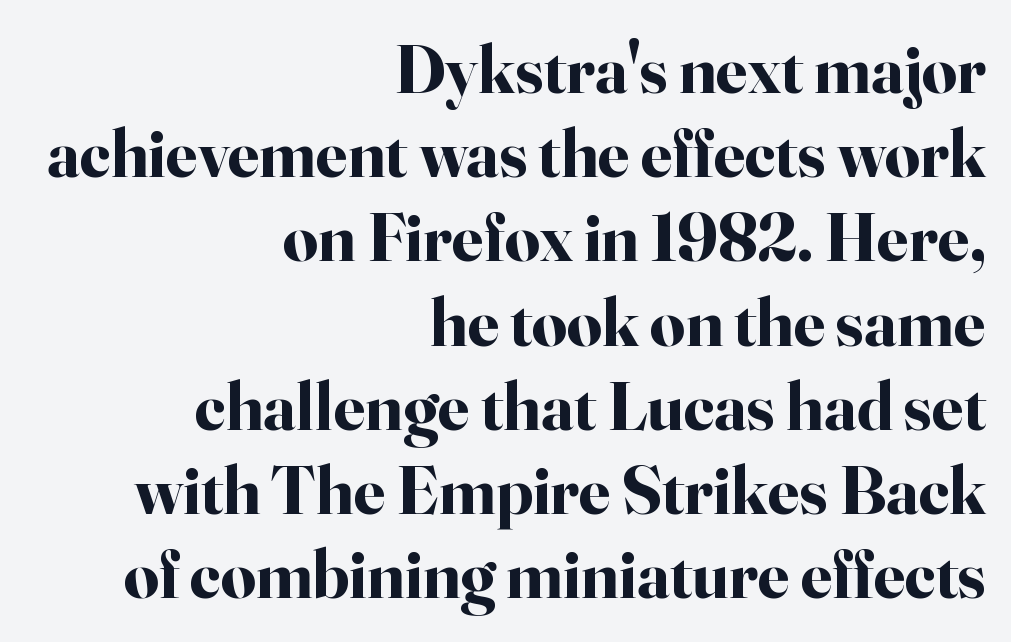
{"serif": "yes", "italic": "no", "bold": "yes", "weight": "bold", "width": "normal", "stroke_contrast": "high", "x_height": "small", "monospaced": "no", "underline": "no", "align": "right", "line_spacing_ratio": 1.22, "letter_spacing": "normal", "letter_spacing_em": 0.0, "glyph_px": 69}
